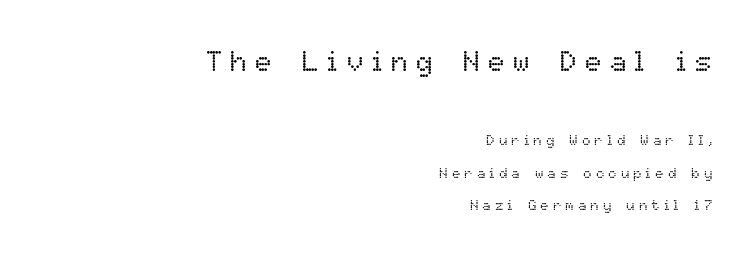
{"italic": "no", "bold": "no", "weight": "regular", "width": "normal", "stroke_contrast": "low", "x_height": "medium", "monospaced": "no", "underline": "no", "align": "right", "line_spacing": "loose", "line_spacing_ratio": 2.34, "letter_spacing": "wide", "letter_spacing_em": 0.29, "larger_block": "first", "size_ratio": 2.0, "glyph_px": 28}
